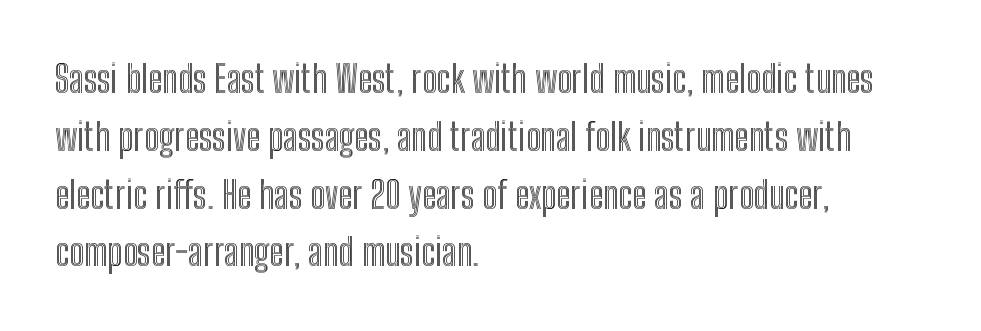
Here the designer chose a conventional face with non-uniform glyph widths. Leading: standard. No word sits above an underline. What stands out about the letter spacing? Nothing — it is the standard amount.
